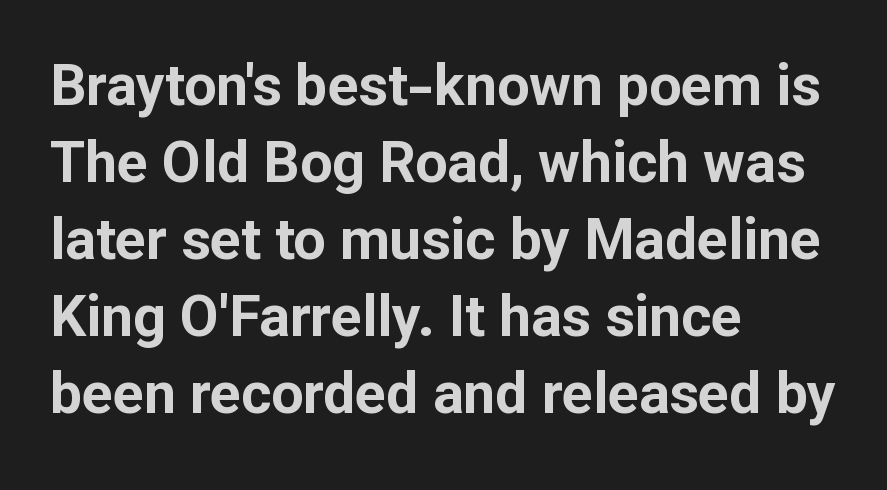
These lines stack with their left ends in a neat column. Is this a fixed-width face? No — the glyphs have proportional, varying widths. On the weight axis this lands at bold, roughly 700. Designer's note — italics off, roman on.
